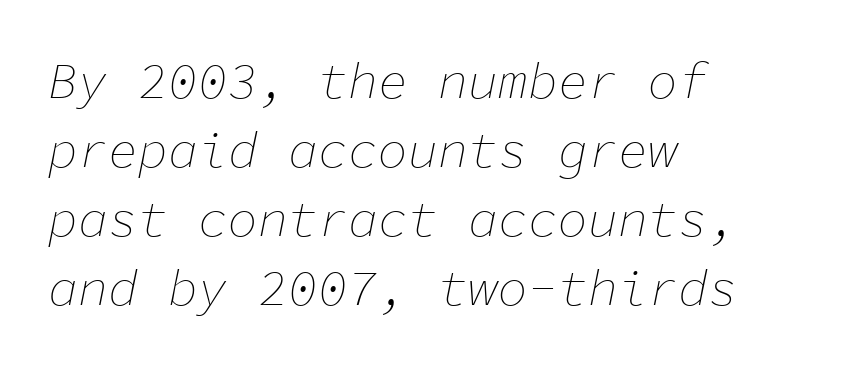
Q: Is the text bold? A: No.
Q: Is the text italic (slanted)? A: Yes, it leans right by about 11 degrees.
Q: Is the text underlined? A: No.
Q: How is the paragraph aligned? A: Left-aligned.
Q: Is the spacing between letters normal or unusually wide? A: Normal.
Q: Is the spacing between lines tight, normal or loose? A: Normal.
Q: Width (condensed, normal, or wide)? A: Normal.
Q: Stroke contrast? A: Low.
Q: x-height? A: Medium.
Q: Monospaced? A: Yes.
